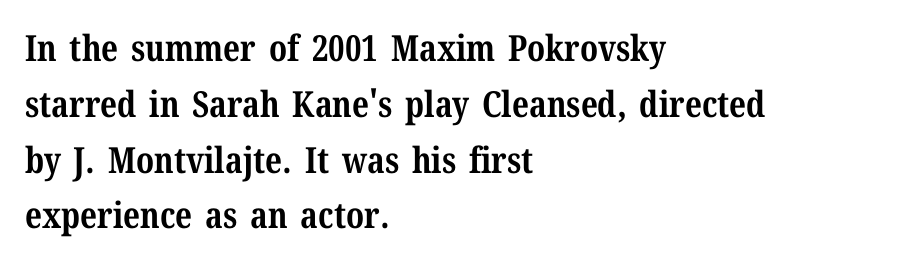
Q: Is the text bold? A: Yes.
Q: Is the text italic (slanted)? A: No, it is upright.
Q: Is the typeface a serif or a sans-serif typeface? A: Serif.
Q: Is the text underlined? A: No.
Q: How is the paragraph aligned? A: Left-aligned.
Q: Is the spacing between letters normal or unusually wide? A: Normal.
Q: Is the spacing between lines tight, normal or loose? A: Normal.
Q: Width (condensed, normal, or wide)? A: Normal.
Q: Stroke contrast? A: Medium.
Q: x-height? A: Medium.
Q: Monospaced? A: No.
